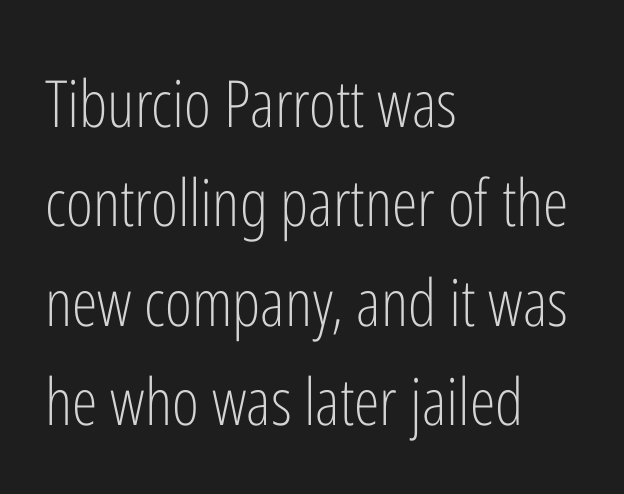
The image shows 65 px light, condensed sans-serif type, upright; set left-aligned, normal line spacing (1.53x), normal letter spacing, not underlined; low stroke contrast and a medium x-height.
